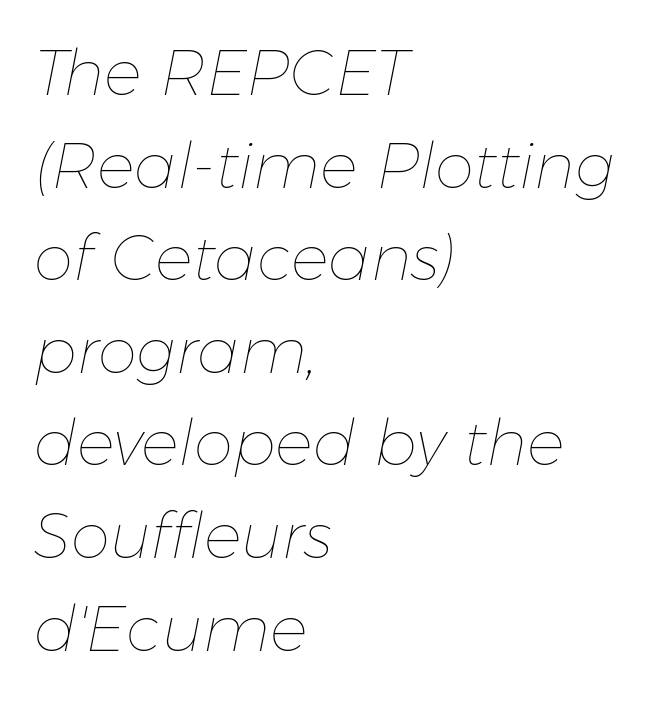
{"italic": "yes", "lean": "right", "slant_degrees": 11, "bold": "no", "weight": "thin", "width": "normal", "stroke_contrast": "low", "x_height": "medium", "monospaced": "no", "underline": "no", "align": "left", "line_spacing": "normal", "line_spacing_ratio": 1.47, "letter_spacing": "normal", "letter_spacing_em": 0.0, "glyph_px": 63}
